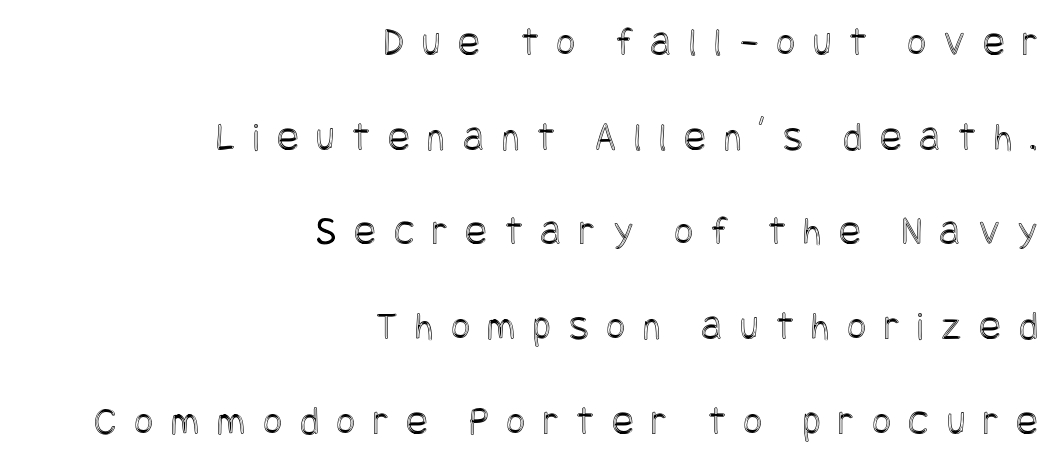
The image shows 41 px condensed type, upright; set right-aligned, loose line spacing (2.31x), unusually wide letter spacing (+0.43 em), not underlined; a large x-height.
